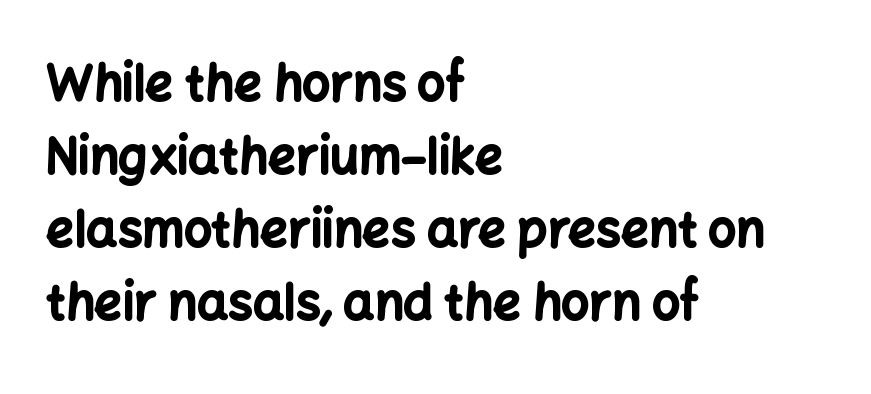
The image shows 49 px bold sans-serif type, upright; set left-aligned, normal line spacing (1.49x), normal letter spacing, not underlined; low stroke contrast and a medium x-height.
